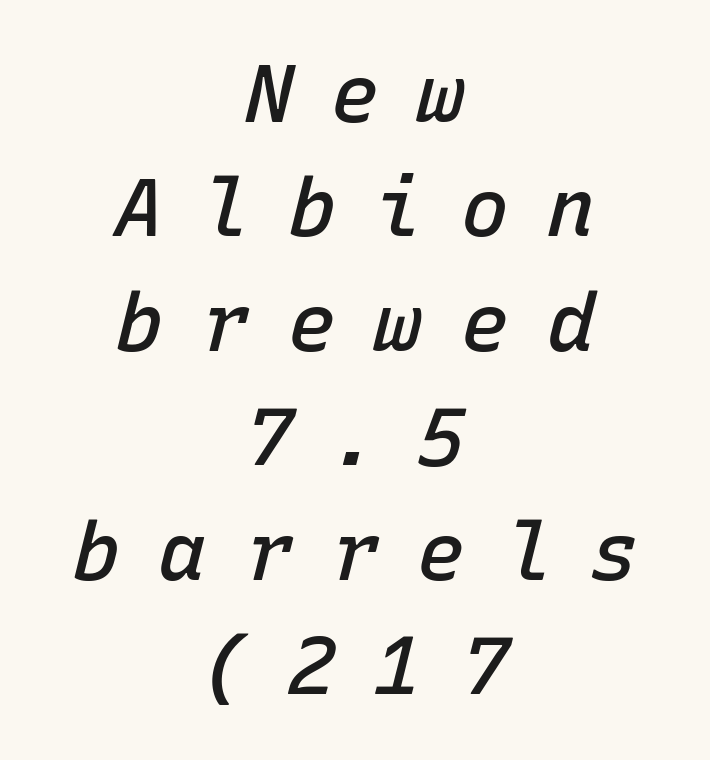
Q: Is the text bold? A: Semi-bold.
Q: Is the text italic (slanted)? A: Yes, it leans right by about 15 degrees.
Q: Is the text underlined? A: No.
Q: How is the paragraph aligned? A: Centered.
Q: Is the spacing between letters normal or unusually wide? A: Unusually wide.
Q: Is the spacing between lines tight, normal or loose? A: Normal.
Q: Width (condensed, normal, or wide)? A: Normal.
Q: Stroke contrast? A: Low.
Q: x-height? A: Medium.
Q: Monospaced? A: Yes.
